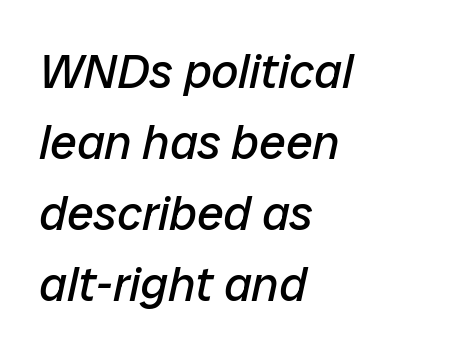
{"italic": "yes", "lean": "right", "slant_degrees": 12, "bold": "no", "weight": "regular", "width": "normal", "stroke_contrast": "low", "x_height": "medium", "monospaced": "no", "underline": "no", "align": "left", "line_spacing": "normal", "line_spacing_ratio": 1.48, "letter_spacing": "normal", "letter_spacing_em": 0.0, "glyph_px": 48}
